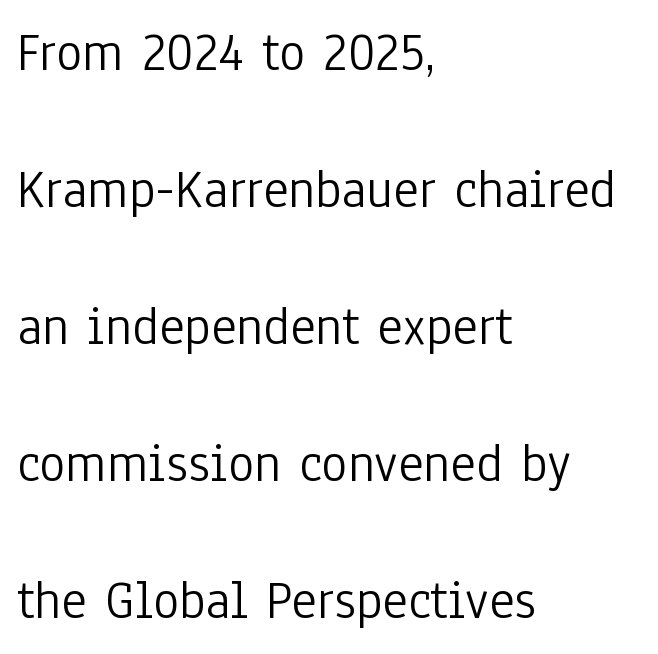
The image shows 55 px light, condensed sans-serif type, upright; set left-aligned, loose line spacing (2.49x), normal letter spacing, not underlined; low stroke contrast and a medium x-height.
